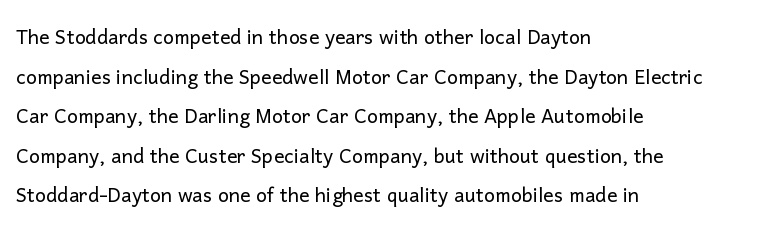
The image shows 26 px text type, upright; set left-aligned, normal line spacing (1.52x), normal letter spacing, not underlined.
